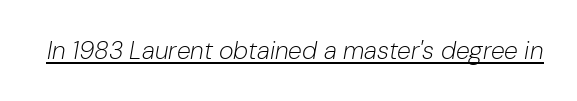
The image shows 25 px text type, italic (leaning right); set normal letter spacing, underlined.
